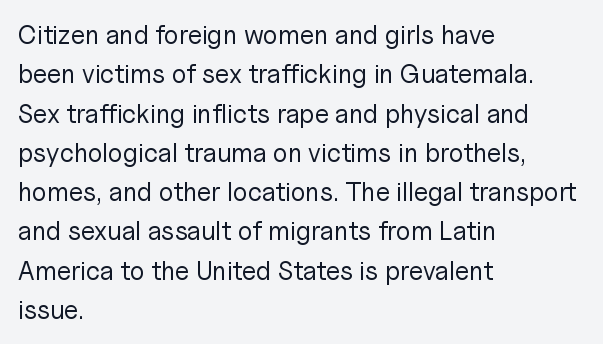
{"italic": "no", "bold": "no", "underline": "no", "align": "left", "line_spacing": "normal", "line_spacing_ratio": 1.51, "letter_spacing": "normal", "letter_spacing_em": 0.0, "glyph_px": 26}
